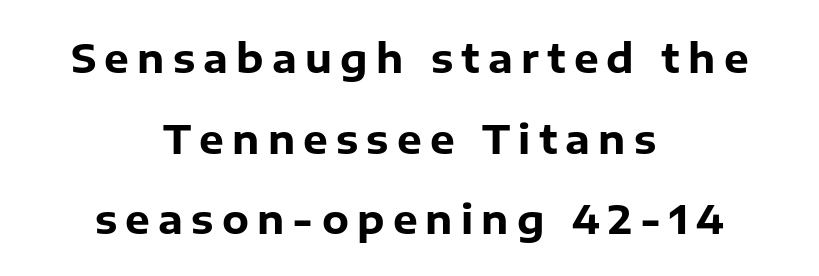
Q: Is the text bold? A: Yes.
Q: Is the text italic (slanted)? A: No, it is upright.
Q: Is the typeface a serif or a sans-serif typeface? A: Sans-serif.
Q: Is the text underlined? A: No.
Q: How is the paragraph aligned? A: Centered.
Q: Is the spacing between letters normal or unusually wide? A: Unusually wide.
Q: Is the spacing between lines tight, normal or loose? A: Loose.
Q: Width (condensed, normal, or wide)? A: Normal.
Q: Stroke contrast? A: Low.
Q: x-height? A: Medium.
Q: Monospaced? A: No.
